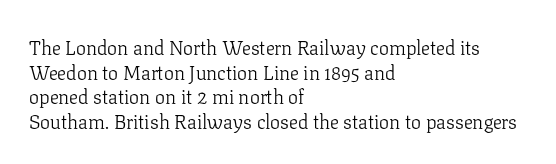
{"italic": "no", "bold": "no", "underline": "no", "align": "left", "line_spacing_ratio": 1.23, "letter_spacing": "normal", "letter_spacing_em": 0.0, "glyph_px": 20}
